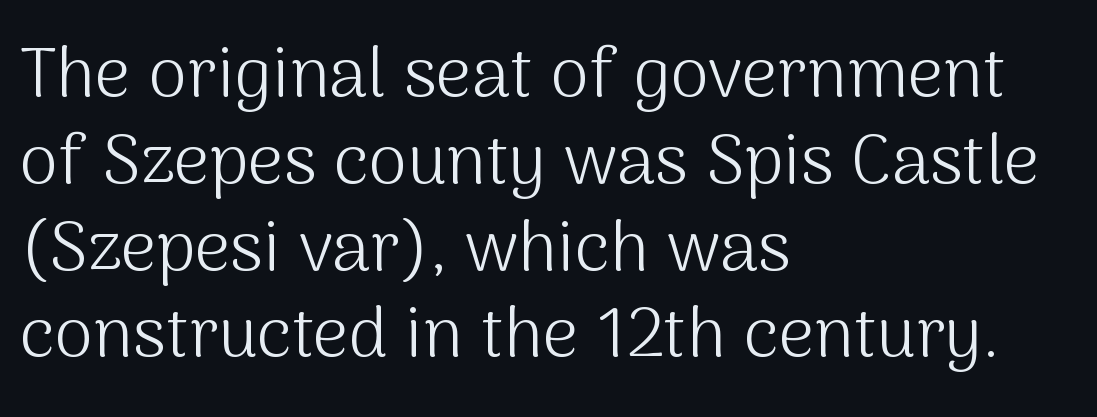
The image shows 70 px light sans-serif type, upright; set left-aligned, line spacing 1.24x, normal letter spacing, not underlined; medium stroke contrast and a medium x-height.
